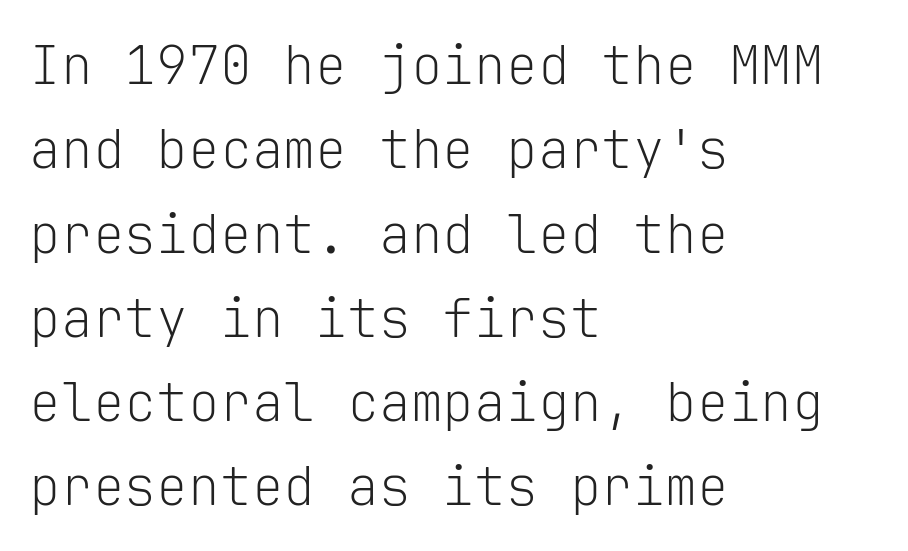
{"serif": "no", "italic": "no", "bold": "no", "weight": "light", "width": "normal", "stroke_contrast": "low", "x_height": "medium", "monospaced": "yes", "underline": "no", "align": "left", "line_spacing": "normal", "line_spacing_ratio": 1.59, "letter_spacing": "normal", "letter_spacing_em": 0.0, "glyph_px": 53}
